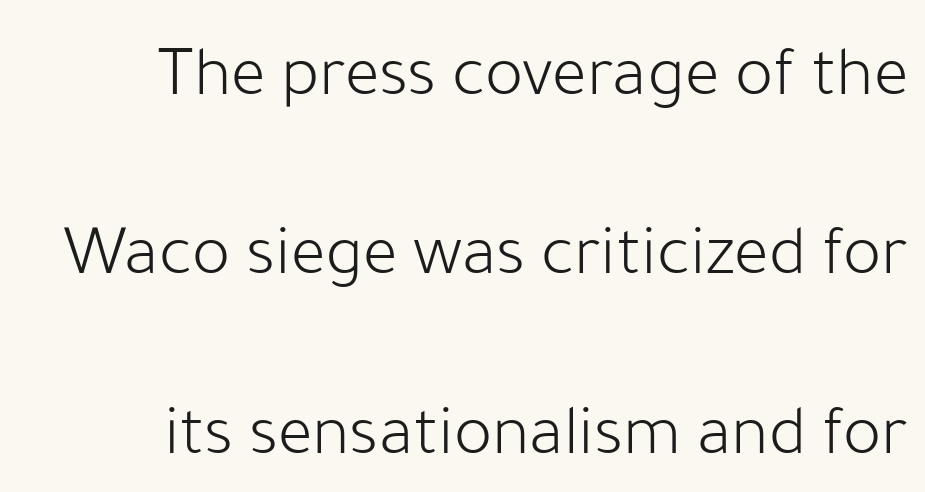
The image shows 72 px light sans-serif type, upright; set right-aligned, loose line spacing (2.49x), normal letter spacing, not underlined; low stroke contrast and a medium x-height.
